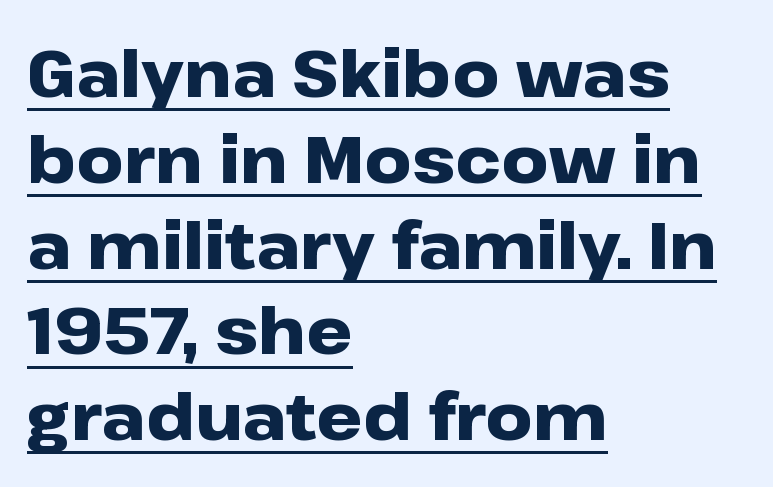
This sample uses an upright cut, with every glyph sitting square on the baseline. The rendering uses a moderate line-height, typical for paragraphs. The tracking reads as untouched default to a designer's eye. Heavy, bold letterforms.
